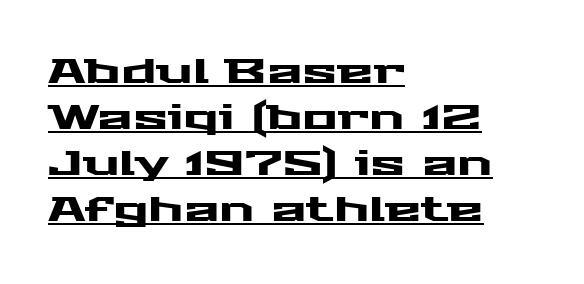
Posture: upright roman. Layout note: lines flush left. What decoration does the sample have? An underline. Typographically, this falls in the sans-serif category.
